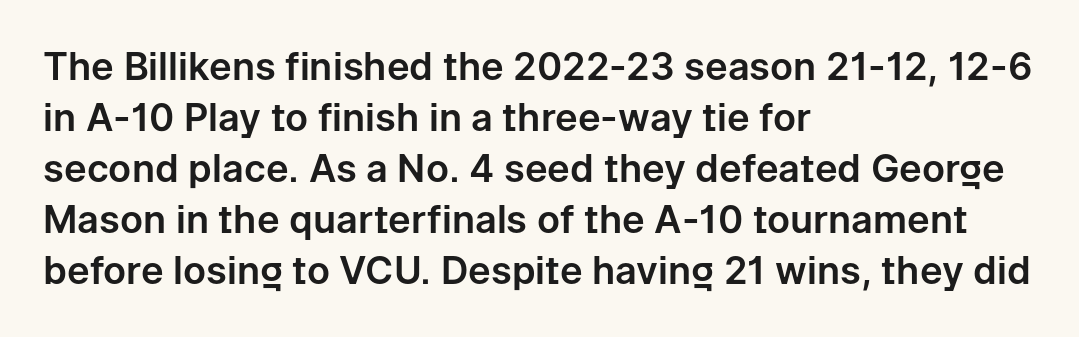
Q: Is the text italic (slanted)? A: No, it is upright.
Q: Is the typeface a serif or a sans-serif typeface? A: Sans-serif.
Q: Is the text underlined? A: No.
Q: How is the paragraph aligned? A: Left-aligned.
Q: Is the spacing between letters normal or unusually wide? A: Normal.
Q: Is the spacing between lines tight, normal or loose? A: Normal.
Q: Width (condensed, normal, or wide)? A: Normal.
Q: Stroke contrast? A: Low.
Q: x-height? A: Medium.
Q: Monospaced? A: No.
